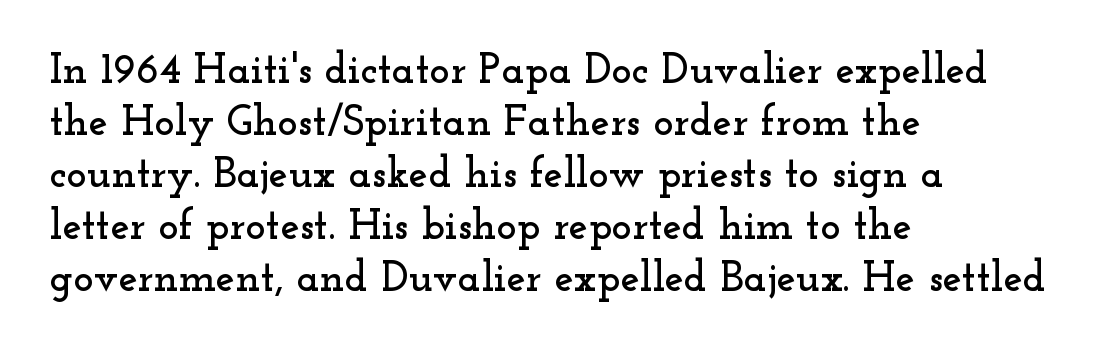
The words here are not underlined. These lines keep a tight, regular rhythm from letter to letter. Leftover space on each line is placed entirely after the last word. The rendering uses natural spacing where letterforms have individual widths. Style check: upright. The text was rendered using a seriffed face with decorative stroke endings.
